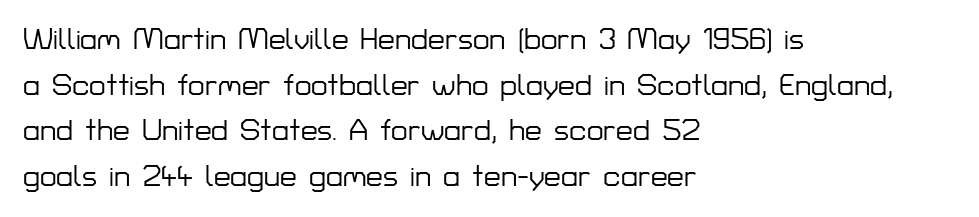
{"serif": "no", "italic": "no", "width": "normal", "stroke_contrast": "low", "x_height": "medium", "monospaced": "no", "underline": "no", "align": "left", "line_spacing": "normal", "line_spacing_ratio": 1.52, "letter_spacing": "normal", "letter_spacing_em": 0.0, "glyph_px": 30}
